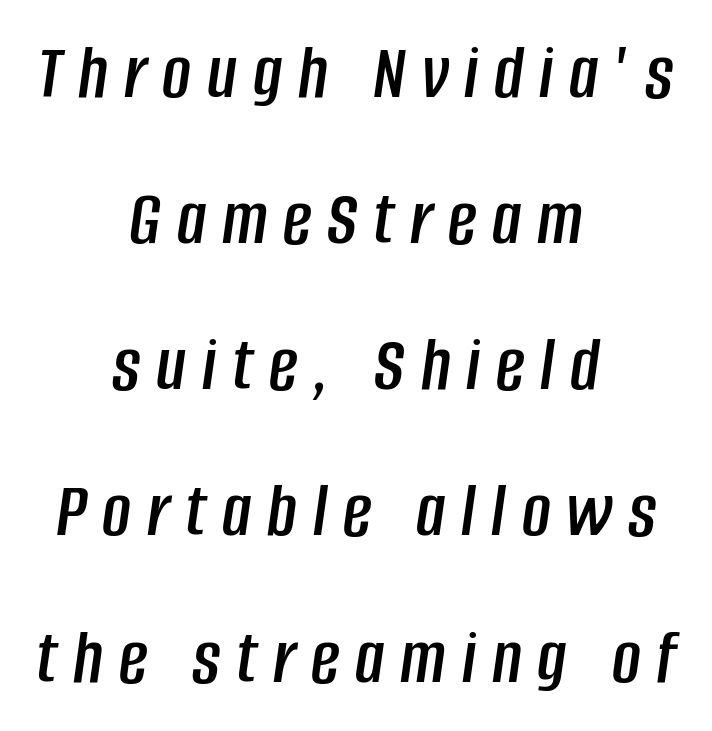
Where is the straight margin? There isn't one; the lines are centered. The letters advance in unequal steps, a hallmark of proportional type. A bare baseline throughout the passage. Caption: expanded tracking, letters set apart. Observe the lean: these are italic letterforms.
